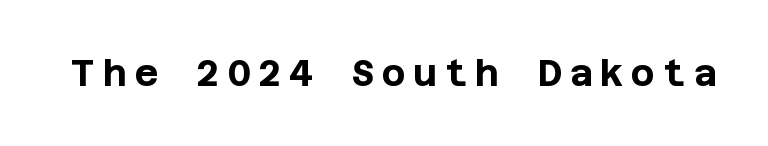
The image shows 37 px bold sans-serif type, upright; set not underlined; low stroke contrast and a large x-height.
